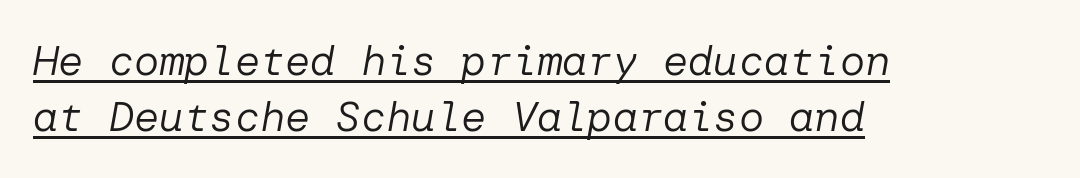
{"italic": "yes", "lean": "right", "slant_degrees": 10, "bold": "no", "weight": "regular", "width": "normal", "stroke_contrast": "low", "x_height": "medium", "underline": "yes", "align": "left", "line_spacing": "normal", "line_spacing_ratio": 1.33, "letter_spacing": "normal", "letter_spacing_em": 0.0, "glyph_px": 42}
